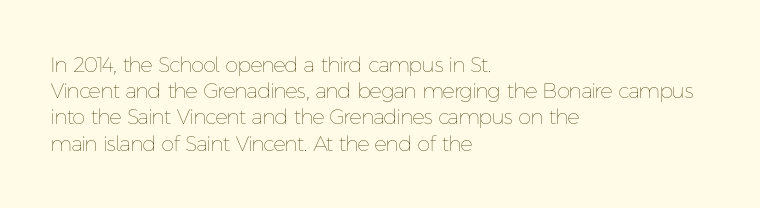
Q: Is the text bold? A: No.
Q: Is the text italic (slanted)? A: No, it is upright.
Q: Is the text underlined? A: No.
Q: How is the paragraph aligned? A: Left-aligned.
Q: Is the spacing between letters normal or unusually wide? A: Normal.
Q: Is the spacing between lines tight, normal or loose? A: Normal.
